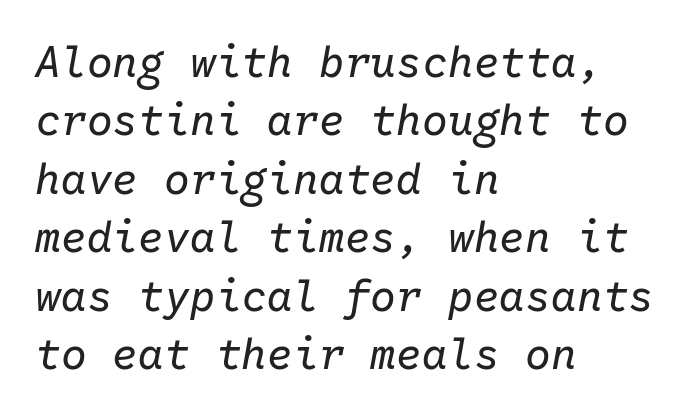
The face looks like a standard text weight, possibly lighter. Here the designer chose a console-style face with uniform glyph widths. When letters slant like this, we call the style italic. The specimen omits any rule beneath the text block's lines. Short and long lines alike share a common starting point at left.
